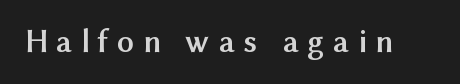
Strong, thick strokes mark this as bold type. Check the space under the baseline: it is left empty. The passage shown is typeset with a sans-serif family. Note the varied advance widths — an 'i' is clearly narrower than an 'm'. Characters follow at a spacing far wider than the type designer built in. Style check: upright.
